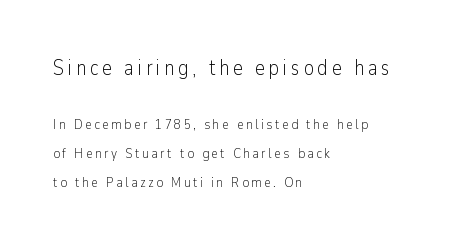
{"italic": "no", "bold": "no", "underline": "no", "align": "left", "line_spacing": "loose", "line_spacing_ratio": 2.09, "larger_block": "first", "size_ratio": 1.5, "glyph_px": 21}
